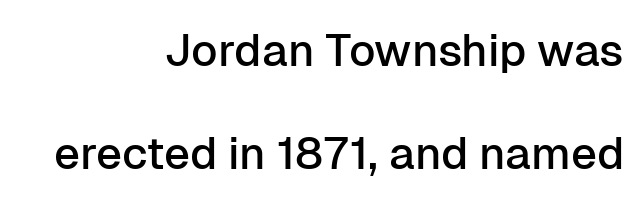
Q: Is the text italic (slanted)? A: No, it is upright.
Q: Is the typeface a serif or a sans-serif typeface? A: Sans-serif.
Q: Is the text underlined? A: No.
Q: How is the paragraph aligned? A: Right-aligned.
Q: Is the spacing between letters normal or unusually wide? A: Normal.
Q: Is the spacing between lines tight, normal or loose? A: Loose.
Q: Width (condensed, normal, or wide)? A: Normal.
Q: Stroke contrast? A: Low.
Q: x-height? A: Medium.
Q: Monospaced? A: No.
